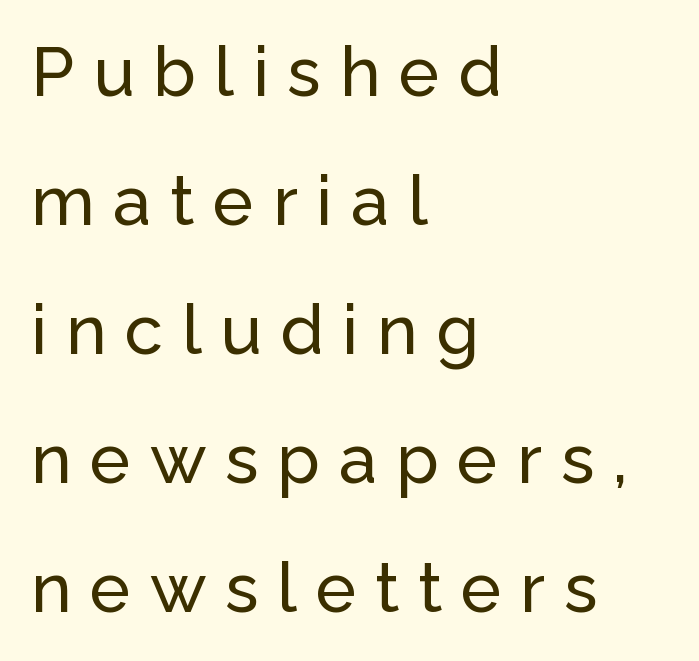
{"serif": "no", "italic": "no", "width": "normal", "stroke_contrast": "low", "x_height": "medium", "monospaced": "no", "underline": "no", "align": "left", "line_spacing_ratio": 1.87, "letter_spacing": "wide", "letter_spacing_em": 0.27, "glyph_px": 69}
